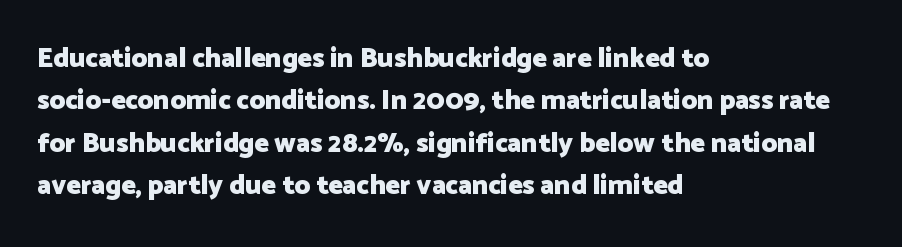
Q: Is the text bold? A: Yes.
Q: Is the text italic (slanted)? A: No, it is upright.
Q: Is the text underlined? A: No.
Q: How is the paragraph aligned? A: Left-aligned.
Q: Is the spacing between letters normal or unusually wide? A: Normal.
Q: Is the spacing between lines tight, normal or loose? A: Normal.
